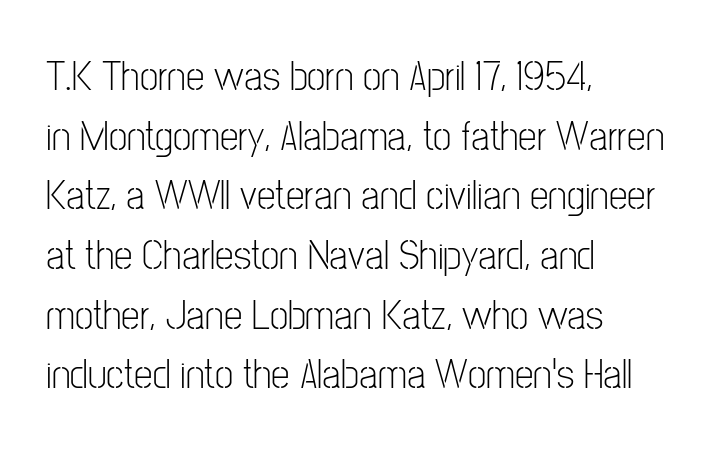
The image shows 42 px light, condensed sans-serif type, upright; set left-aligned, normal line spacing (1.42x), normal letter spacing, not underlined; low stroke contrast and a medium x-height.
